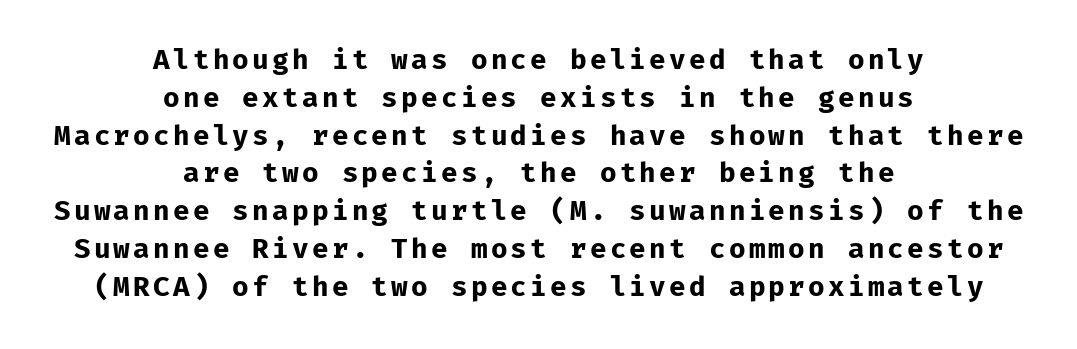
{"italic": "no", "bold": "yes", "underline": "no", "align": "center", "line_spacing": "normal", "line_spacing_ratio": 1.4, "glyph_px": 27}
